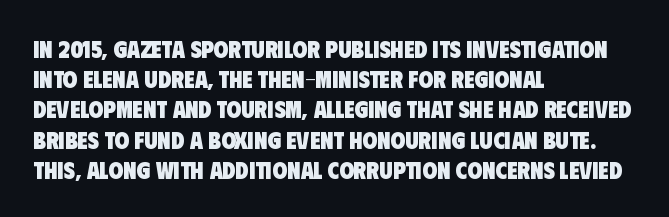
A dark, heavy texture on the line: the type is bold. Compared with typical paragraphs, the rows here are spaced about the same. Visually the block forms a straight wall on the left and a jagged coastline on the right. Descenders hang freely into open space. These lines keep a tight, regular rhythm from letter to letter.
